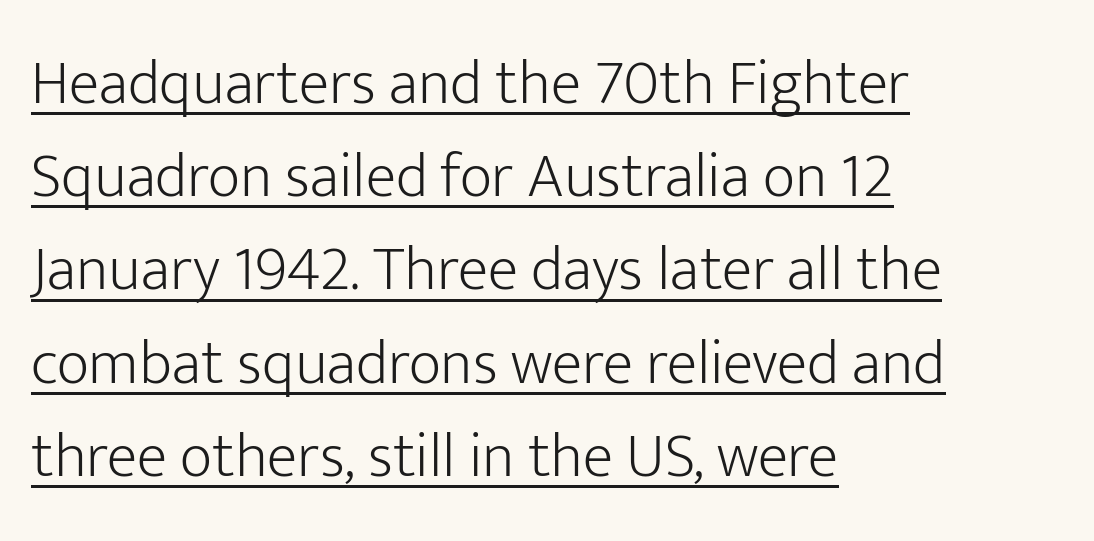
Q: Is the text bold? A: No.
Q: Is the text italic (slanted)? A: No, it is upright.
Q: Is the typeface a serif or a sans-serif typeface? A: Sans-serif.
Q: Is the text underlined? A: Yes.
Q: How is the paragraph aligned? A: Left-aligned.
Q: Is the spacing between letters normal or unusually wide? A: Normal.
Q: Is the spacing between lines tight, normal or loose? A: Normal.
Q: Width (condensed, normal, or wide)? A: Normal.
Q: Stroke contrast? A: Low.
Q: x-height? A: Medium.
Q: Monospaced? A: No.
